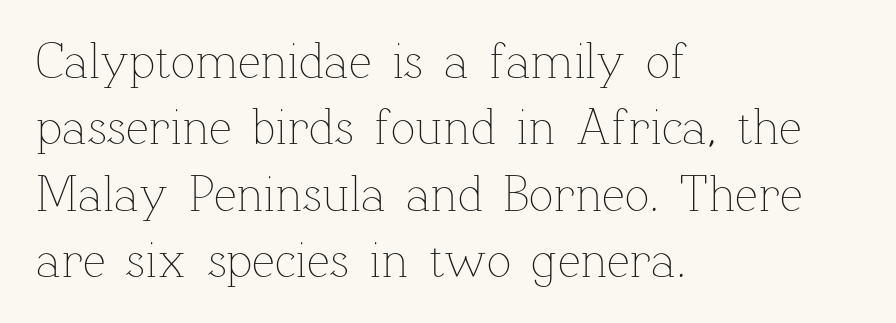
Q: Is the text bold? A: No.
Q: Is the text italic (slanted)? A: No, it is upright.
Q: Is the text underlined? A: No.
Q: How is the paragraph aligned? A: Left-aligned.
Q: Is the spacing between letters normal or unusually wide? A: Normal.
Q: Is the spacing between lines tight, normal or loose? A: Normal.
Q: Width (condensed, normal, or wide)? A: Normal.
Q: Stroke contrast? A: Low.
Q: x-height? A: Medium.
Q: Monospaced? A: No.
